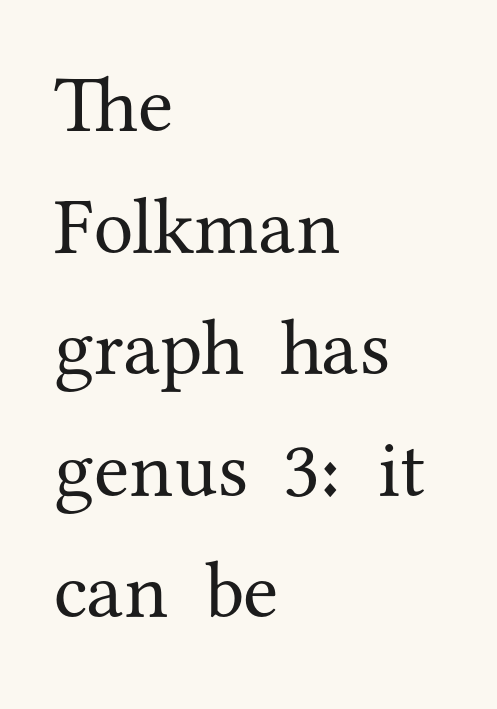
The image shows 80 px regular-weight serif type, upright; set left-aligned, normal line spacing (1.52x), normal letter spacing, not underlined; medium stroke contrast and a medium x-height.
